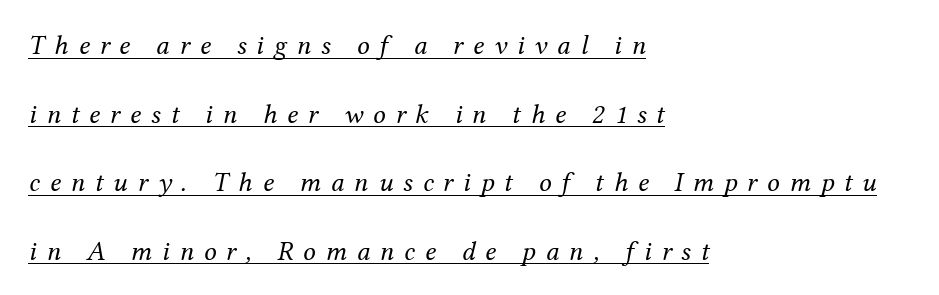
Leading: increased. Like a heading marked for emphasis, these lines bear an underscore. Compared with a centered layout, this one pins lines to the left instead. Vertical stems look standard width or narrower in stroke.
